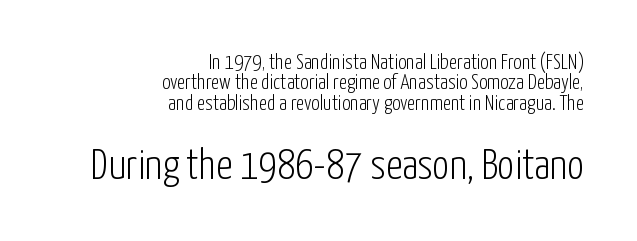
Q: Is the text bold? A: No.
Q: Is the text italic (slanted)? A: No, it is upright.
Q: Is the typeface a serif or a sans-serif typeface? A: Sans-serif.
Q: Is the text underlined? A: No.
Q: How is the paragraph aligned? A: Right-aligned.
Q: Is the spacing between letters normal or unusually wide? A: Normal.
Q: Is the spacing between lines tight, normal or loose? A: Tight.
Q: Which block of text is set in a larger size, the first (top) or the second (bottom)? A: The second (bottom) one.
Q: Width (condensed, normal, or wide)? A: Condensed.
Q: Stroke contrast? A: Low.
Q: x-height? A: Medium.
Q: Monospaced? A: No.
